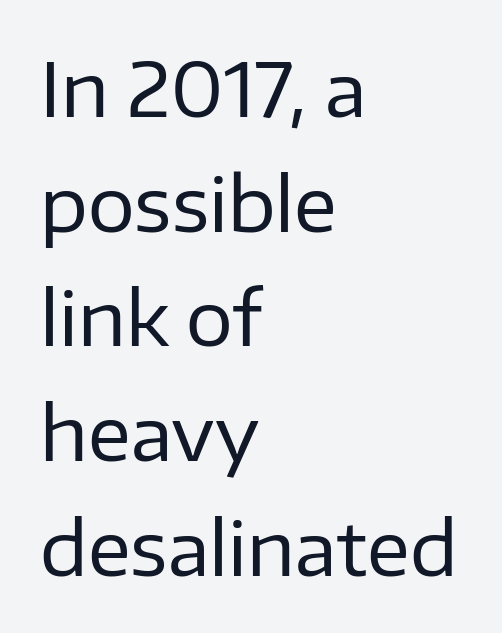
The image shows 74 px regular-weight sans-serif type, upright; set left-aligned, normal line spacing (1.55x), normal letter spacing, not underlined; low stroke contrast and a medium x-height.
